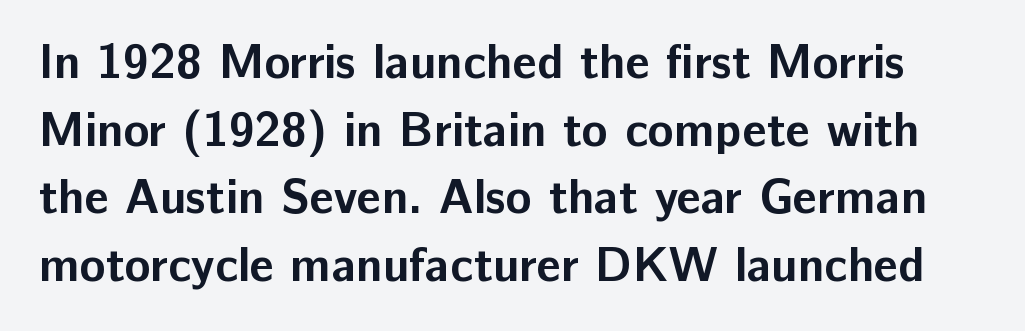
The image shows 48 px bold sans-serif type, upright; set normal line spacing (1.41x), normal letter spacing, not underlined; low stroke contrast and a medium x-height.
